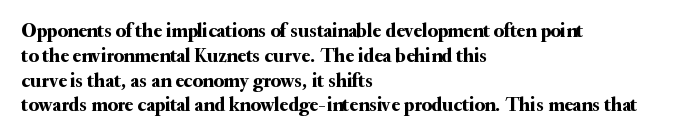
A roman cut, with each character standing at attention. The letters sit at their default tracking, neither squeezed nor spread. Compared with a centered layout, this one pins lines to the left instead. Clear beneath every line of the passage.
